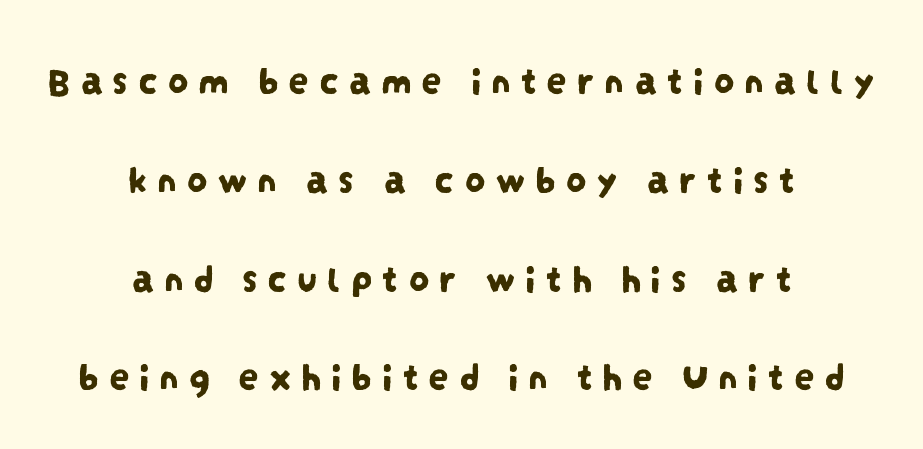
{"serif": "no", "width": "condensed", "stroke_contrast": "low", "x_height": "large", "monospaced": "no", "underline": "no", "align": "center", "line_spacing": "loose", "line_spacing_ratio": 2.41, "letter_spacing": "wide", "letter_spacing_em": 0.23, "glyph_px": 41}
